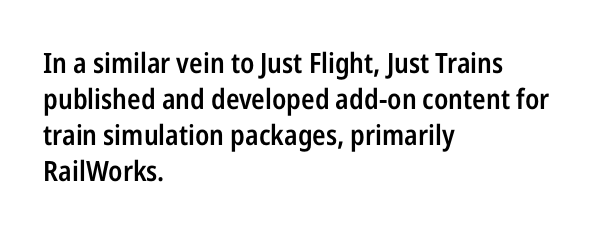
Q: Is the text bold? A: Semi-bold.
Q: Is the text italic (slanted)? A: No, it is upright.
Q: Is the typeface a serif or a sans-serif typeface? A: Sans-serif.
Q: Is the text underlined? A: No.
Q: How is the paragraph aligned? A: Left-aligned.
Q: Is the spacing between letters normal or unusually wide? A: Normal.
Q: Is the spacing between lines tight, normal or loose? A: Normal.
Q: Width (condensed, normal, or wide)? A: Condensed.
Q: Stroke contrast? A: Low.
Q: x-height? A: Medium.
Q: Monospaced? A: No.
